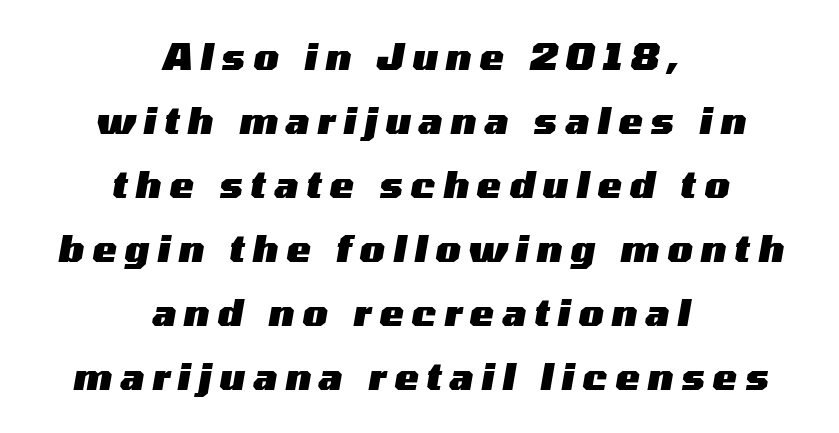
{"italic": "yes", "lean": "right", "slant_degrees": 10, "bold": "yes", "weight": "heavy", "width": "wide", "stroke_contrast": "medium", "x_height": "medium", "monospaced": "no", "underline": "no", "align": "center", "line_spacing_ratio": 1.78, "letter_spacing": "wide", "letter_spacing_em": 0.23, "glyph_px": 36}
